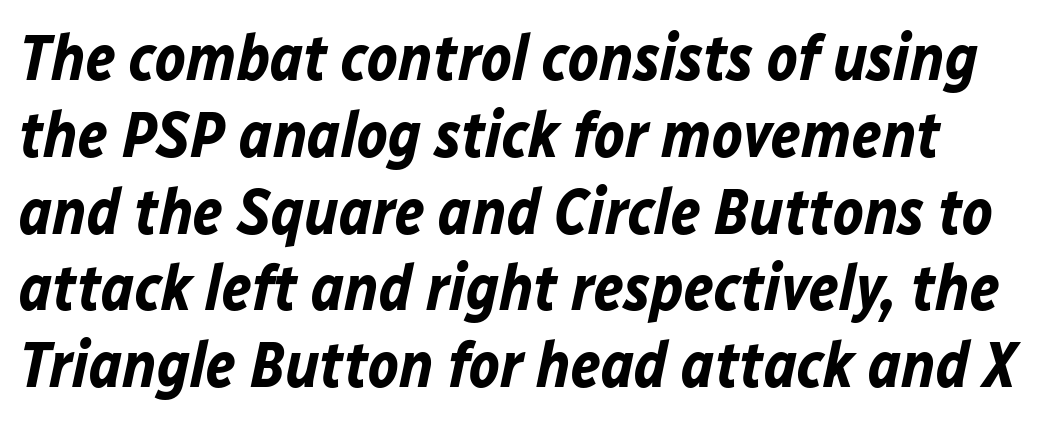
The image shows 64 px bold type, italic (leaning right); set line spacing 1.2x, normal letter spacing, not underlined; low stroke contrast and a medium x-height.
